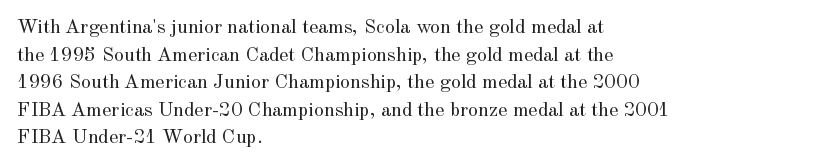
This rendering leaves character spacing at its baseline value. These lines stack with their left ends in a neat column. Reading down the column, the eye jumps a familiar distance to each next line. Stroke mass is kept to a normal reading level or below. Unlike italic type, these characters show no tilt at all. No word sits above an underline.
